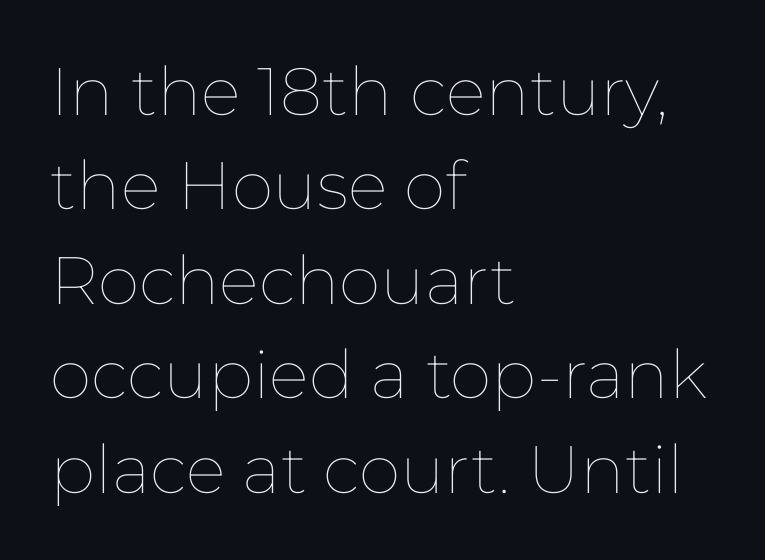
The letters stand upright; this is a roman face. A light-to-regular cut is what we see here. Where is the straight margin? On the left. The tracking reads as untouched default to a designer's eye.
